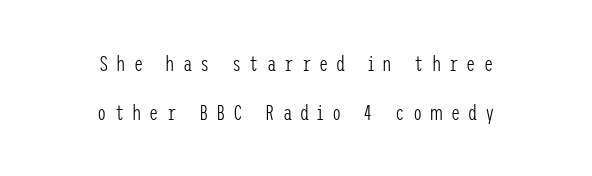
Q: Is the text bold? A: No.
Q: Is the text italic (slanted)? A: No, it is upright.
Q: Is the text underlined? A: No.
Q: How is the paragraph aligned? A: Centered.
Q: Is the spacing between letters normal or unusually wide? A: Unusually wide.
Q: Is the spacing between lines tight, normal or loose? A: Loose.
